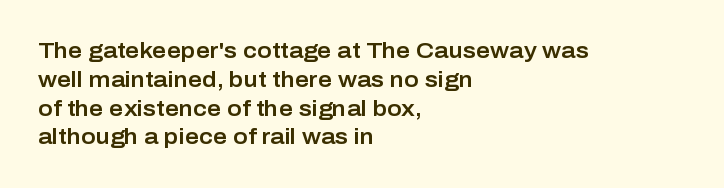
{"italic": "no", "underline": "no", "align": "left", "line_spacing": "normal", "line_spacing_ratio": 1.31, "letter_spacing": "normal", "letter_spacing_em": 0.0, "glyph_px": 22}
